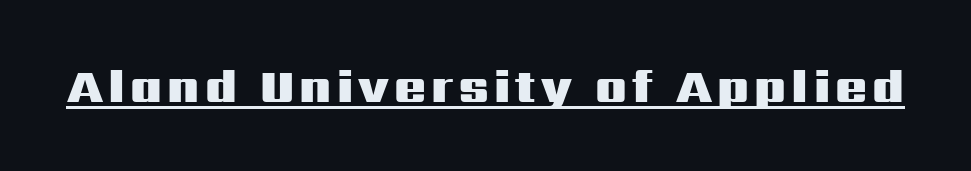
Each letter keeps its own natural width here, so spacing adapts to shape. You can see a thin bar hugging the bottom of the glyphs. Tall strokes in this sample are plumb rather than angled. What kind of face is this? One without serifs — a sans. The typesetting leans heavy: a genuine bold.
